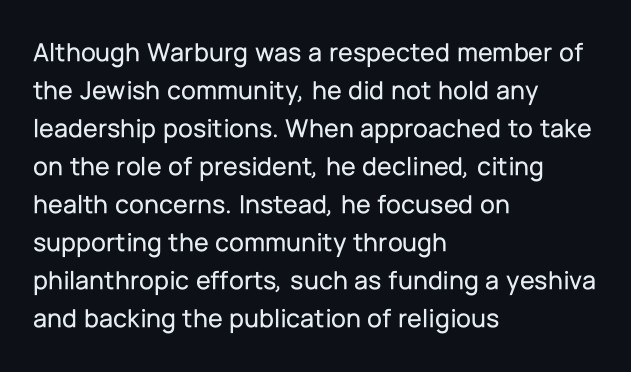
The image shows 27 px text type, upright; set left-aligned, normal line spacing (1.41x), normal letter spacing, not underlined.
